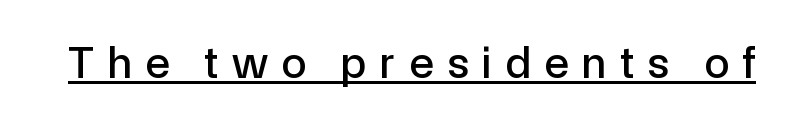
{"serif": "no", "italic": "no", "width": "normal", "x_height": "medium", "monospaced": "no", "underline": "yes", "letter_spacing": "wide", "letter_spacing_em": 0.3, "glyph_px": 45}
